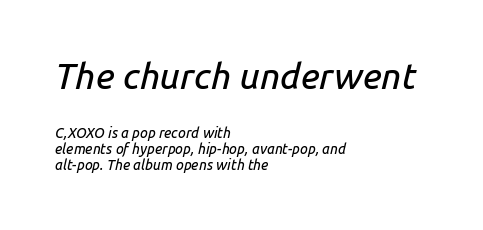
Q: Is the text italic (slanted)? A: Yes, it leans right by about 14 degrees.
Q: Is the text underlined? A: No.
Q: How is the paragraph aligned? A: Left-aligned.
Q: Is the spacing between letters normal or unusually wide? A: Normal.
Q: Is the spacing between lines tight, normal or loose? A: Tight.
Q: Which block of text is set in a larger size, the first (top) or the second (bottom)? A: The first (top) one.
Q: Width (condensed, normal, or wide)? A: Normal.
Q: Stroke contrast? A: Low.
Q: x-height? A: Medium.
Q: Monospaced? A: No.
